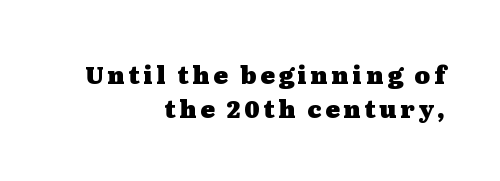
Q: Is the text bold? A: Yes.
Q: Is the text italic (slanted)? A: No, it is upright.
Q: Is the text underlined? A: No.
Q: How is the paragraph aligned? A: Right-aligned.
Q: Is the spacing between lines tight, normal or loose? A: Normal.
